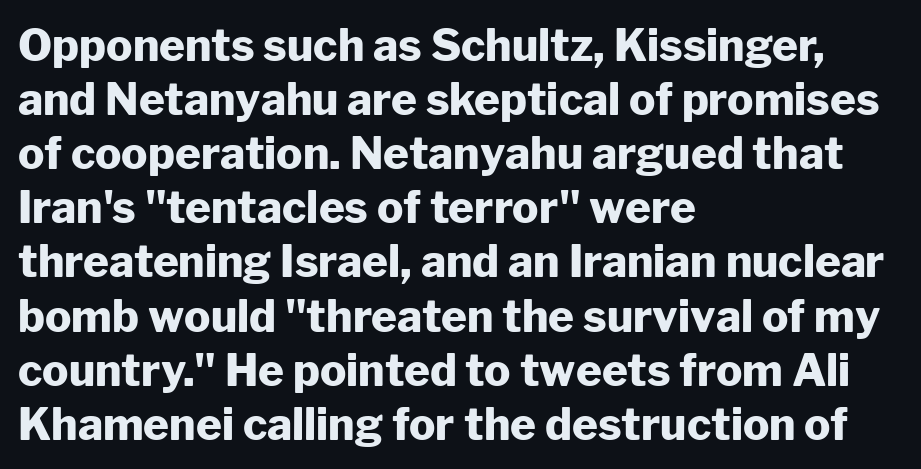
{"serif": "no", "italic": "no", "bold": "yes", "weight": "heavy", "width": "normal", "stroke_contrast": "low", "x_height": "medium", "monospaced": "no", "underline": "no", "align": "left", "line_spacing_ratio": 1.23, "letter_spacing": "normal", "letter_spacing_em": 0.0, "glyph_px": 44}
